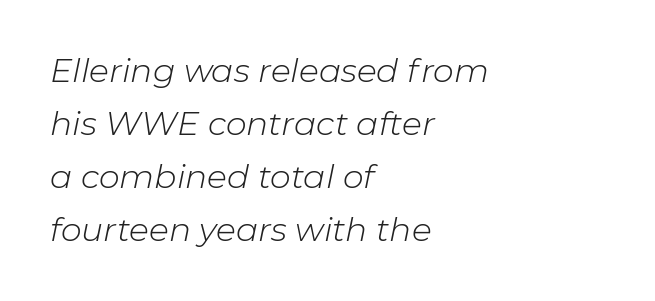
Q: Is the text bold? A: No.
Q: Is the text italic (slanted)? A: Yes, it leans right by about 11 degrees.
Q: Is the text underlined? A: No.
Q: How is the paragraph aligned? A: Left-aligned.
Q: Is the spacing between letters normal or unusually wide? A: Normal.
Q: Is the spacing between lines tight, normal or loose? A: Normal.
Q: Width (condensed, normal, or wide)? A: Normal.
Q: Stroke contrast? A: Low.
Q: x-height? A: Medium.
Q: Monospaced? A: No.
